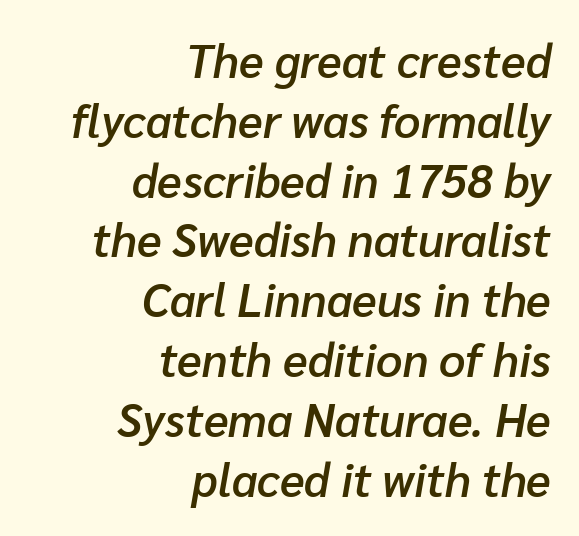
{"italic": "yes", "lean": "right", "slant_degrees": 10, "bold": "semi", "weight": "semibold", "width": "normal", "stroke_contrast": "low", "x_height": "medium", "monospaced": "no", "underline": "no", "align": "right", "line_spacing": "normal", "line_spacing_ratio": 1.3, "letter_spacing": "normal", "letter_spacing_em": 0.0, "glyph_px": 46}
